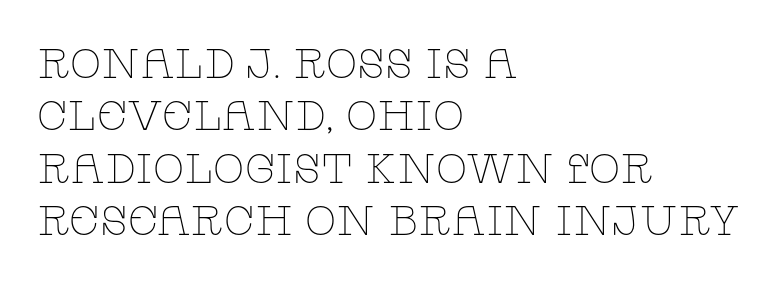
The image shows 41 px thin, wide serif type, upright; set left-aligned, normal line spacing (1.28x), normal letter spacing, not underlined; low stroke contrast and a large x-height.
